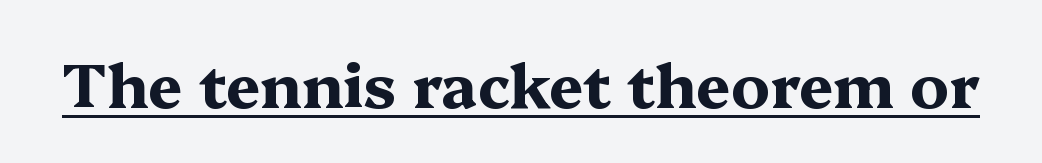
{"serif": "yes", "italic": "no", "bold": "yes", "weight": "bold", "width": "wide", "stroke_contrast": "medium", "x_height": "medium", "monospaced": "no", "underline": "yes", "letter_spacing": "normal", "letter_spacing_em": 0.0, "glyph_px": 61}
